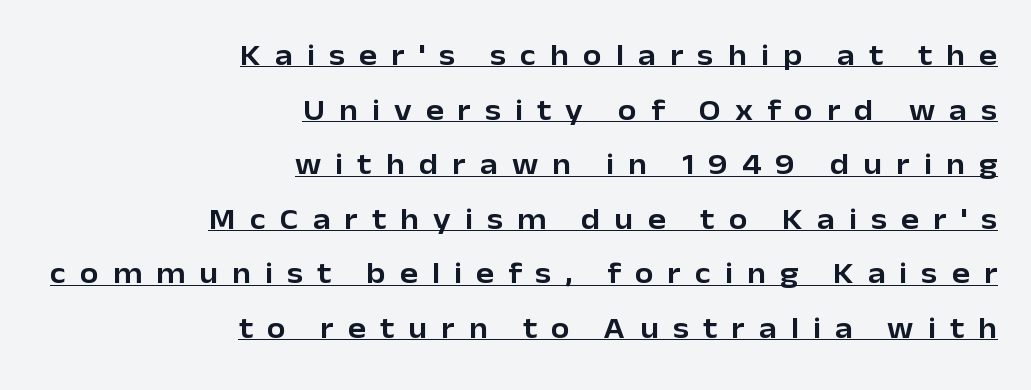
The passage shown is typed in a proportional face where columns would drift. Each letter's strokes conclude bluntly, with no projecting serifs. In terms of posture, this sample is upright. Which margin do the lines hug? The right one — the left edge is uneven. Caption: expanded tracking, letters set apart. Glance below the letters and you will spot a drawn line.
